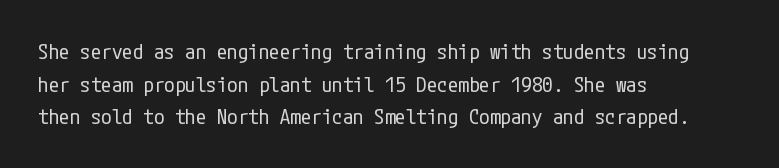
The image shows 21 px text type, upright; set left-aligned, normal line spacing (1.55x), normal letter spacing, not underlined.
